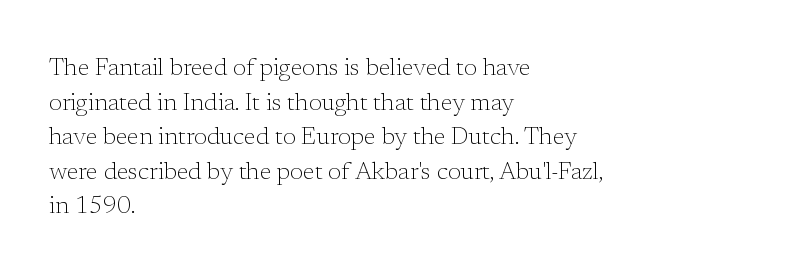
{"italic": "no", "bold": "no", "underline": "no", "align": "left", "line_spacing": "normal", "line_spacing_ratio": 1.44, "letter_spacing": "normal", "letter_spacing_em": 0.0, "glyph_px": 24}
